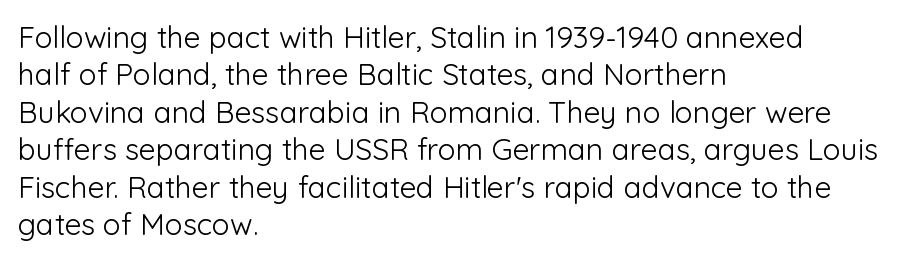
Q: Is the text bold? A: No.
Q: Is the text italic (slanted)? A: No, it is upright.
Q: Is the typeface a serif or a sans-serif typeface? A: Sans-serif.
Q: Is the text underlined? A: No.
Q: How is the paragraph aligned? A: Left-aligned.
Q: Is the spacing between letters normal or unusually wide? A: Normal.
Q: Is the spacing between lines tight, normal or loose? A: Normal.
Q: Width (condensed, normal, or wide)? A: Normal.
Q: Stroke contrast? A: Low.
Q: x-height? A: Medium.
Q: Monospaced? A: No.
